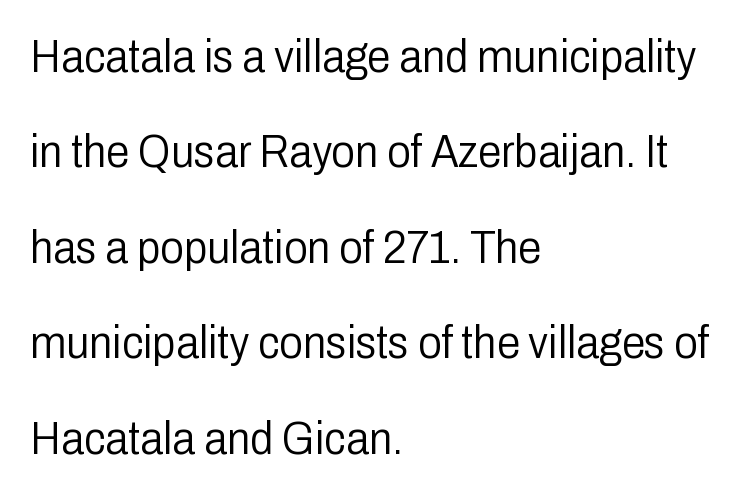
{"serif": "no", "italic": "no", "bold": "no", "weight": "light", "width": "condensed", "stroke_contrast": "low", "x_height": "medium", "monospaced": "no", "underline": "no", "align": "left", "line_spacing": "loose", "line_spacing_ratio": 2.03, "letter_spacing": "normal", "letter_spacing_em": 0.0, "glyph_px": 47}
